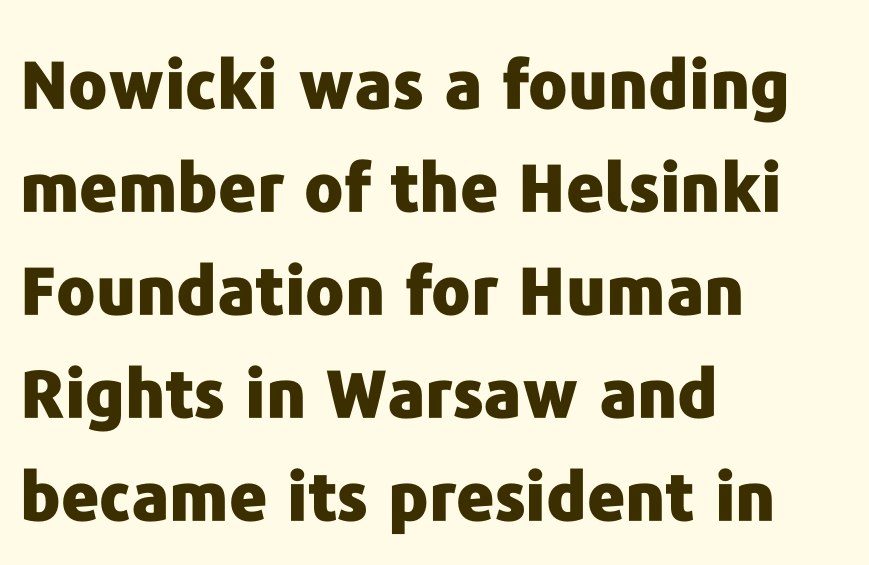
Q: Is the text bold? A: Yes.
Q: Is the text italic (slanted)? A: No, it is upright.
Q: Is the typeface a serif or a sans-serif typeface? A: Sans-serif.
Q: Is the text underlined? A: No.
Q: How is the paragraph aligned? A: Left-aligned.
Q: Is the spacing between letters normal or unusually wide? A: Normal.
Q: Is the spacing between lines tight, normal or loose? A: Normal.
Q: Width (condensed, normal, or wide)? A: Normal.
Q: Stroke contrast? A: Low.
Q: x-height? A: Medium.
Q: Monospaced? A: No.
